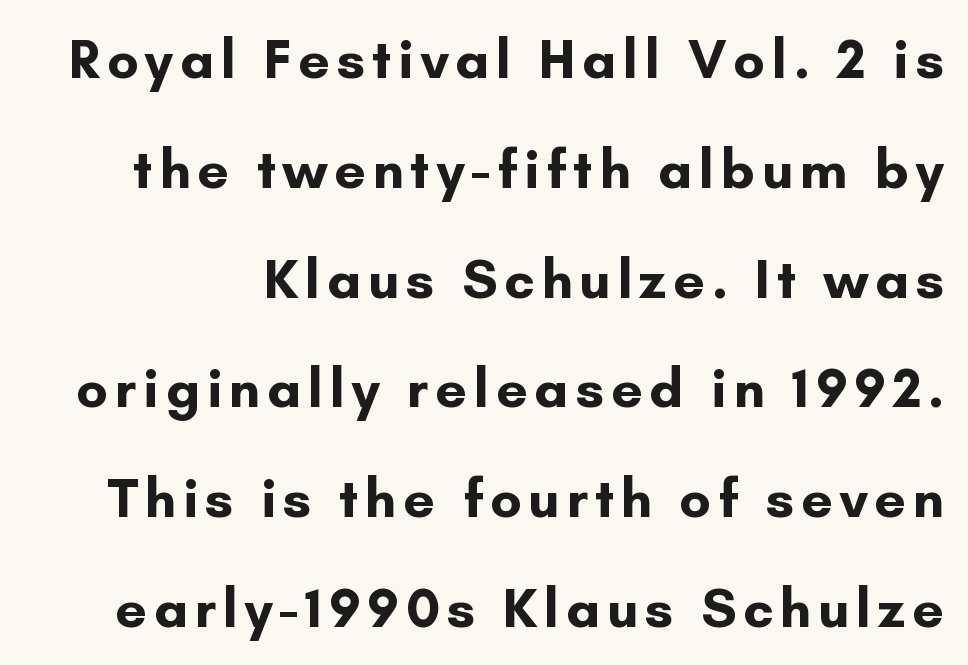
{"serif": "no", "italic": "no", "bold": "yes", "weight": "bold", "width": "normal", "stroke_contrast": "low", "x_height": "small", "monospaced": "no", "underline": "no", "line_spacing": "loose", "line_spacing_ratio": 1.96, "glyph_px": 56}
